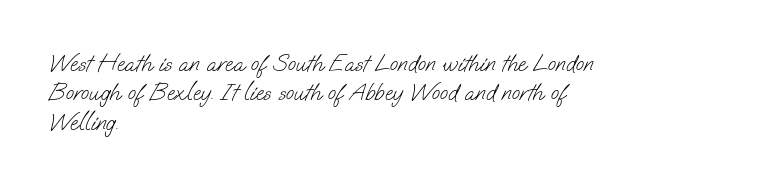
Q: Is the text bold? A: No.
Q: Is the text underlined? A: No.
Q: How is the paragraph aligned? A: Left-aligned.
Q: Is the spacing between letters normal or unusually wide? A: Normal.
